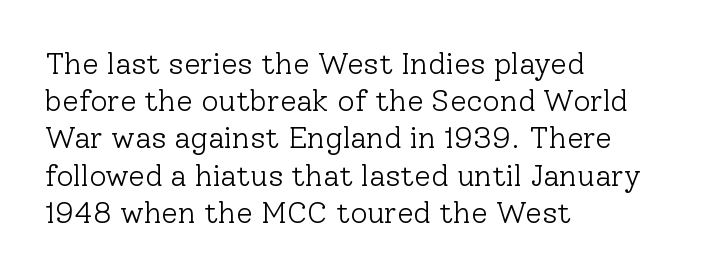
The designer went with a serif here, giving each stem small feet. The strip under each line holds only bare page. The face used here is proportionally spaced, like ordinary book or web type. The ragged edge is on the right, which tells us the setting is flush left. The passage shown is not bold in any degree.
